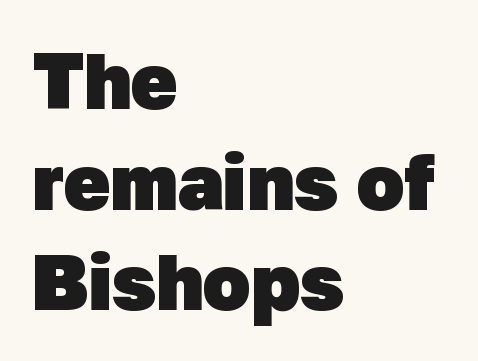
The image shows 78 px heavy sans-serif type; set left-aligned, normal line spacing (1.29x), normal letter spacing, not underlined; low stroke contrast and a medium x-height.
